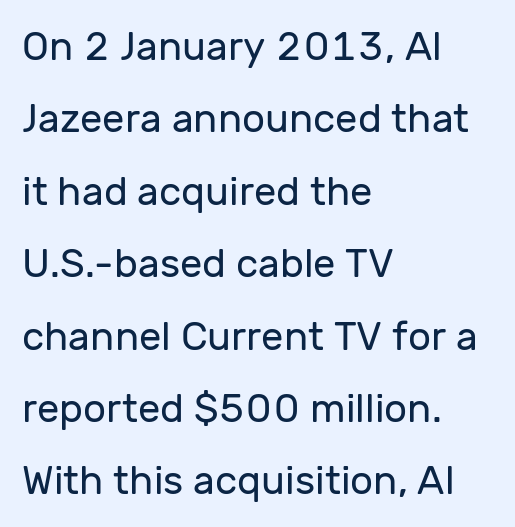
The space directly below the letters is spotless. Does the type have serifs? No, each stem ends abruptly. Tracking here is standard; glyphs follow each other at the usual distance. Each line starts at the same left margin while the right side varies. Stroke mass is kept to a normal reading level or below.
